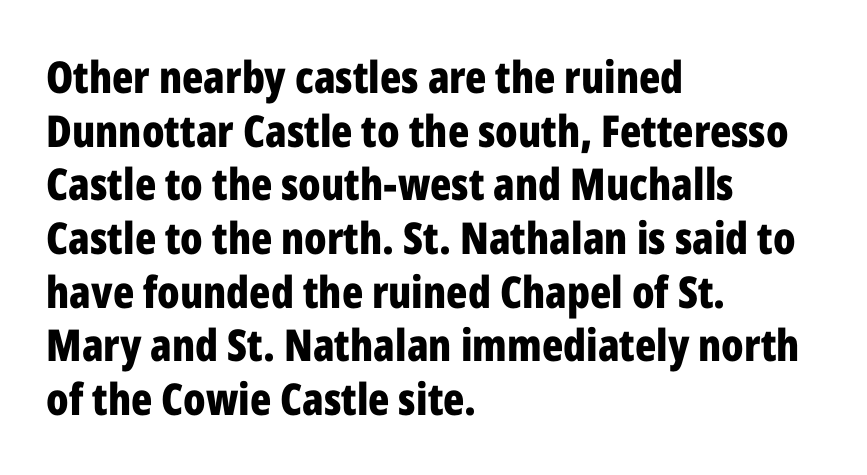
Typeset ragged right — the left edge is the straight one. A full-strength bold gives these letters their thick strokes. A typesetter would label this face a sans. Nope, not italic — everything's standing straight. Spacing between characters is what you'd get straight out of the box. The string is rendered with underlining switched off.
